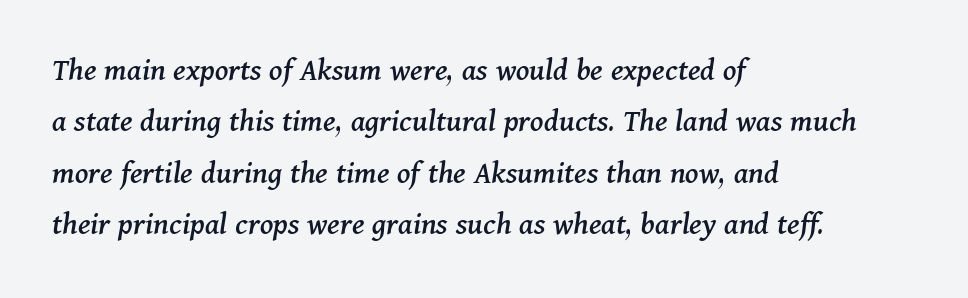
These lines sit exactly where default settings would place them. Characters are canted at an angle relative to the baseline's perpendicular. Does the type have serifs? Yes, each stem ends in a small foot. The face used here is rendered with its standard letterfit.
